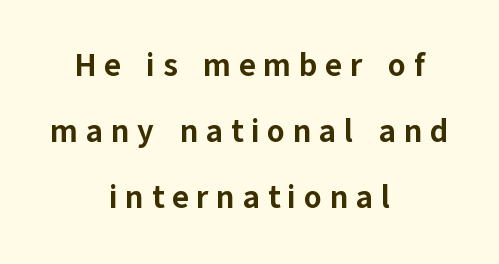
{"serif": "no", "italic": "no", "bold": "yes", "weight": "bold", "width": "normal", "stroke_contrast": "low", "x_height": "medium", "monospaced": "no", "underline": "no", "align": "center", "line_spacing": "loose", "line_spacing_ratio": 2.07, "letter_spacing": "wide", "letter_spacing_em": 0.24, "glyph_px": 32}
